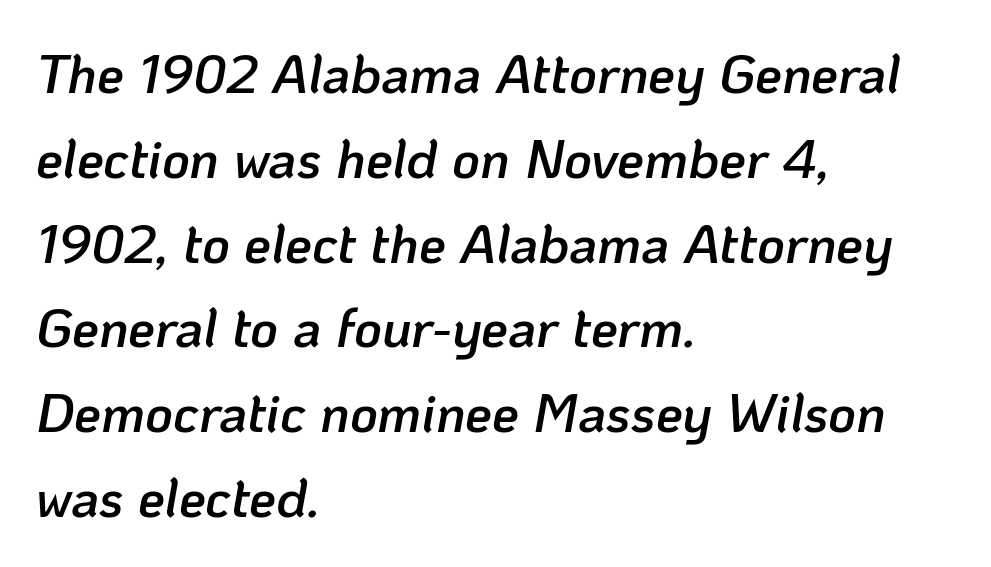
Regarding leading, the lines here are spaced in the standard way. Words appear dense and cohesive because spacing is normal. The letters are semibold — heavier than regular but short of a full bold. The area under the type is left untouched. Horizontally, the lines are justified to the leading edge only. Looks like regular typesetting: each glyph gets only the width it needs.
